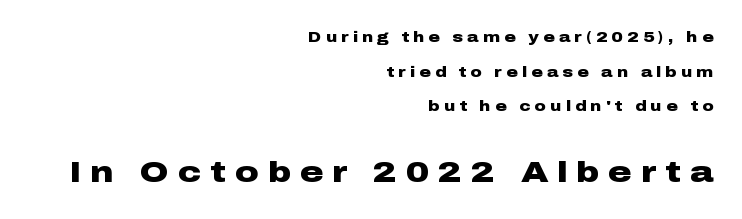
The image shows 29 px heavy, wide sans-serif type, upright; set right-aligned, loose line spacing (2.48x), unusually wide letter spacing (+0.31 em), not underlined; the second (bottom) block is 2.07x larger; low stroke contrast and a medium x-height.
